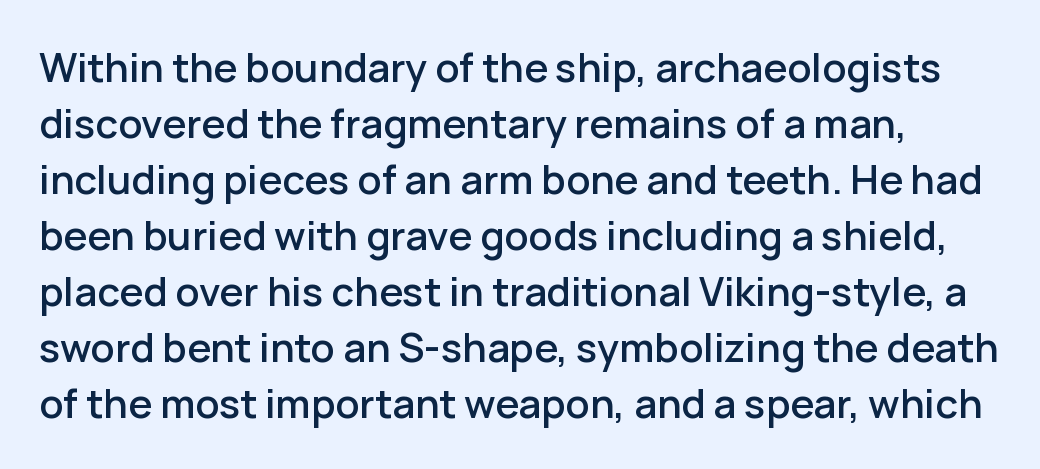
{"serif": "no", "italic": "no", "width": "normal", "stroke_contrast": "low", "x_height": "medium", "monospaced": "no", "underline": "no", "line_spacing": "normal", "line_spacing_ratio": 1.4, "letter_spacing": "normal", "letter_spacing_em": 0.0, "glyph_px": 40}
